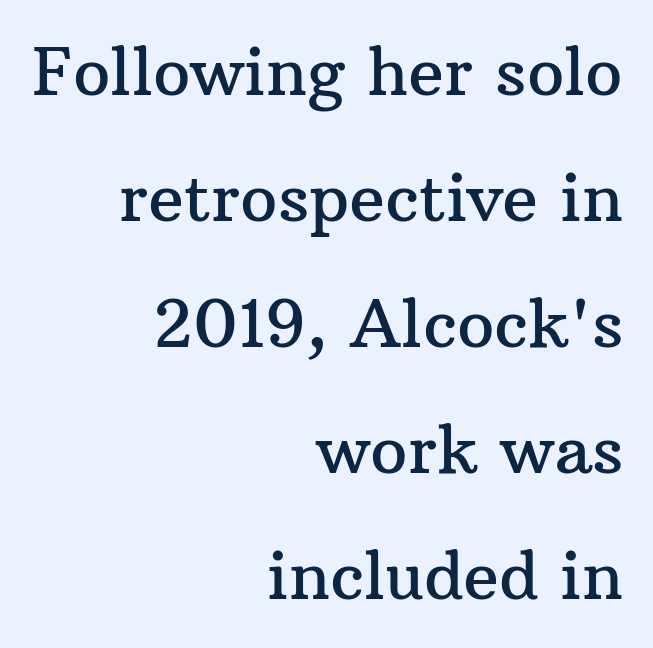
Q: Is the text italic (slanted)? A: No, it is upright.
Q: Is the typeface a serif or a sans-serif typeface? A: Serif.
Q: Is the text underlined? A: No.
Q: How is the paragraph aligned? A: Right-aligned.
Q: Is the spacing between letters normal or unusually wide? A: Normal.
Q: Is the spacing between lines tight, normal or loose? A: Loose.
Q: Width (condensed, normal, or wide)? A: Normal.
Q: Stroke contrast? A: Medium.
Q: x-height? A: Medium.
Q: Monospaced? A: No.
